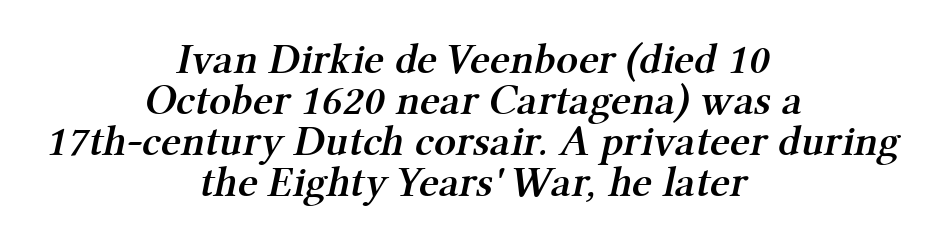
The image shows 43 px semibold serif type; set centered, tight line spacing (0.95x), normal letter spacing, not underlined; medium stroke contrast and a medium x-height.
